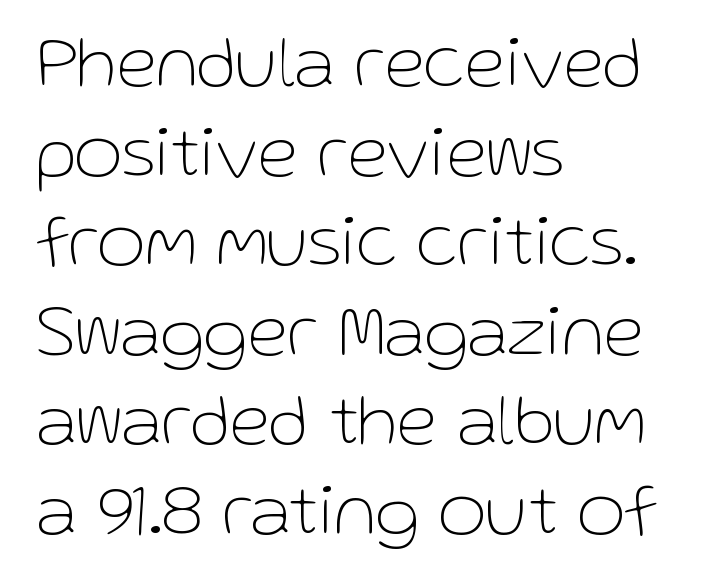
The image shows 74 px thin sans-serif type, upright; set left-aligned, line spacing 1.21x, normal letter spacing, not underlined; low stroke contrast and a medium x-height.
